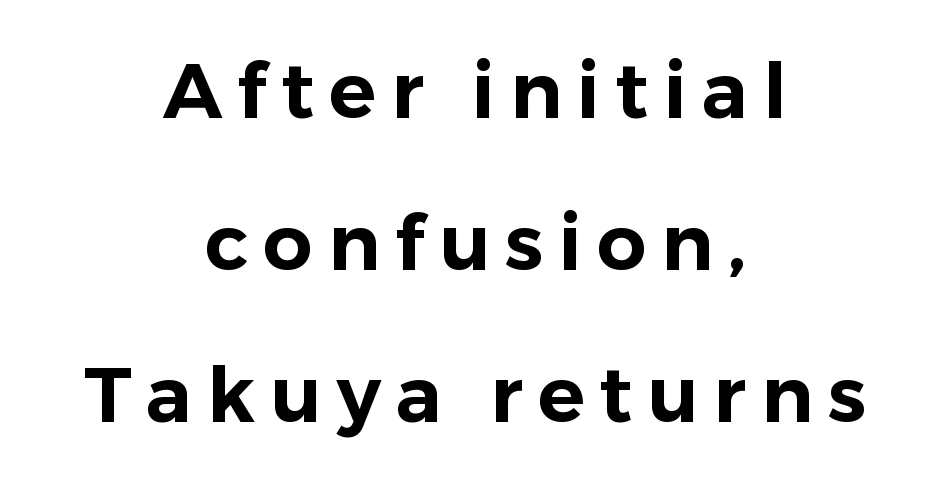
Spacing verdict: proportional, widths tailored to each character. Check where the strokes stop: nothing finishes them off — pure sans. Typeset on center — no edge is straight. Italic: no, the glyphs are upright roman. Quick note: interline space is abundant.
